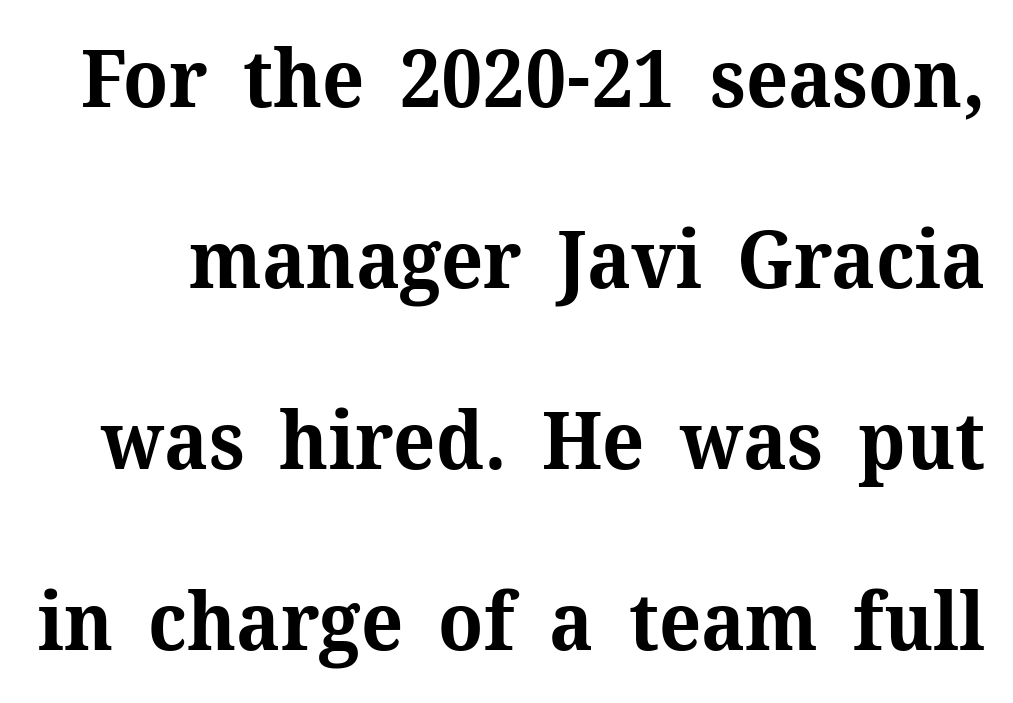
The image shows 79 px bold serif type, upright; set loose line spacing (2.29x), normal letter spacing, not underlined; medium stroke contrast and a medium x-height.
